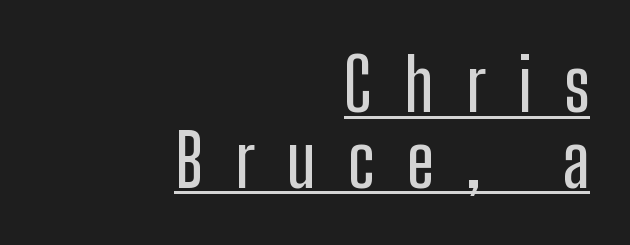
Inter-character spacing is expanded well beyond the font's built-in metrics. Where is the straight margin? On the right. Each letter keeps its own natural width here, so spacing adapts to shape. This is underlined copy, the kind a proofreader might mark for attention.
